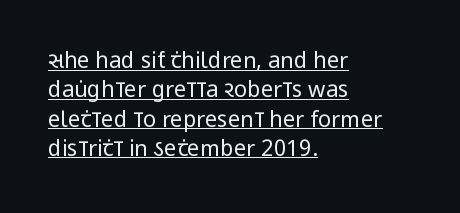
{"italic": "no", "bold": "no", "underline": "yes", "align": "left", "line_spacing": "normal", "line_spacing_ratio": 1.33, "letter_spacing": "normal", "letter_spacing_em": 0.0, "glyph_px": 22}
